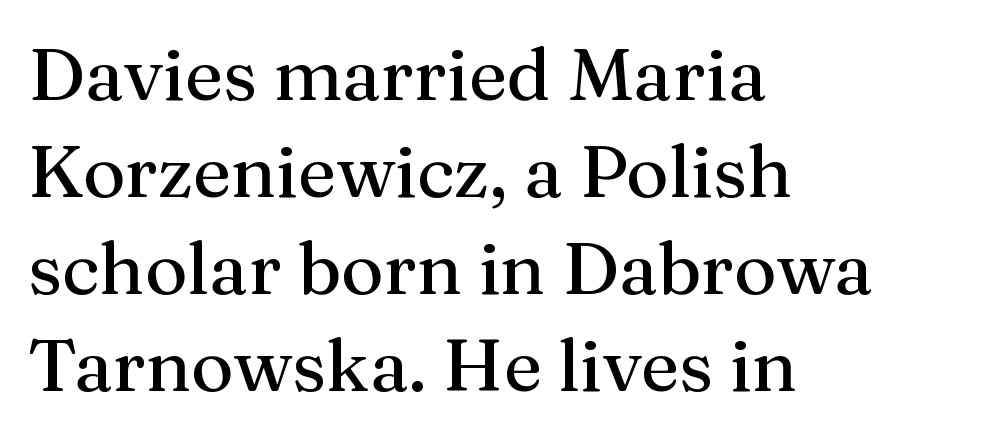
{"serif": "yes", "italic": "no", "width": "normal", "stroke_contrast": "medium", "x_height": "medium", "monospaced": "no", "underline": "no", "align": "left", "line_spacing": "normal", "line_spacing_ratio": 1.33, "letter_spacing": "normal", "letter_spacing_em": 0.0, "glyph_px": 73}
